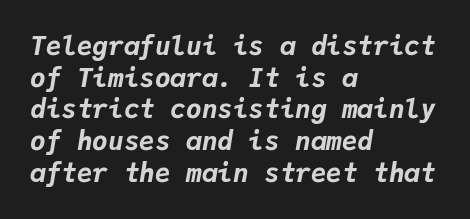
Q: Is the text bold? A: Yes.
Q: Is the text italic (slanted)? A: Yes, it leans right by about 9 degrees.
Q: Is the text underlined? A: No.
Q: How is the paragraph aligned? A: Left-aligned.
Q: Is the spacing between letters normal or unusually wide? A: Normal.
